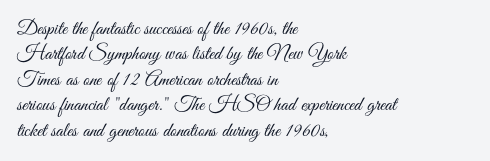
Q: Is the text bold? A: No.
Q: Is the text italic (slanted)? A: Yes.
Q: Is the text underlined? A: No.
Q: How is the paragraph aligned? A: Left-aligned.
Q: Is the spacing between letters normal or unusually wide? A: Normal.
Q: Is the spacing between lines tight, normal or loose? A: Normal.
